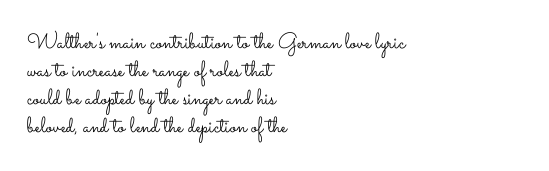
No extra ink here — the face is not bold. Students, observe: this is what conventionally led text looks like. Visually the block forms a straight wall on the left and a jagged coastline on the right. Clear beneath every line of the passage.
